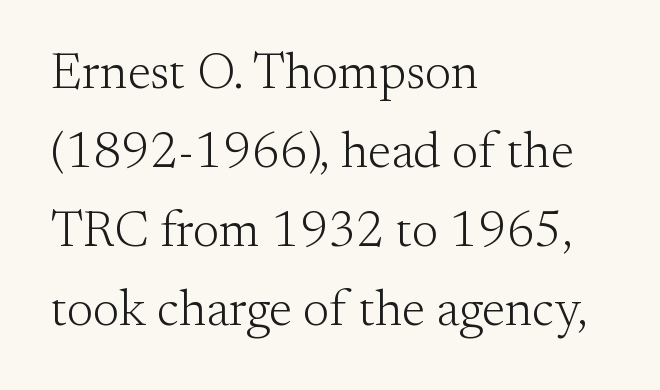
{"serif": "yes", "italic": "no", "bold": "no", "weight": "light", "width": "normal", "stroke_contrast": "medium", "x_height": "small", "monospaced": "no", "underline": "no", "align": "left", "line_spacing": "normal", "line_spacing_ratio": 1.58, "letter_spacing": "normal", "letter_spacing_em": 0.0, "glyph_px": 50}
